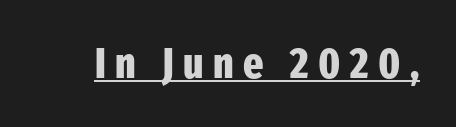
The image shows 43 px heavy, condensed sans-serif type, upright; set unusually wide letter spacing (+0.22 em), underlined; low stroke contrast and a medium x-height.
